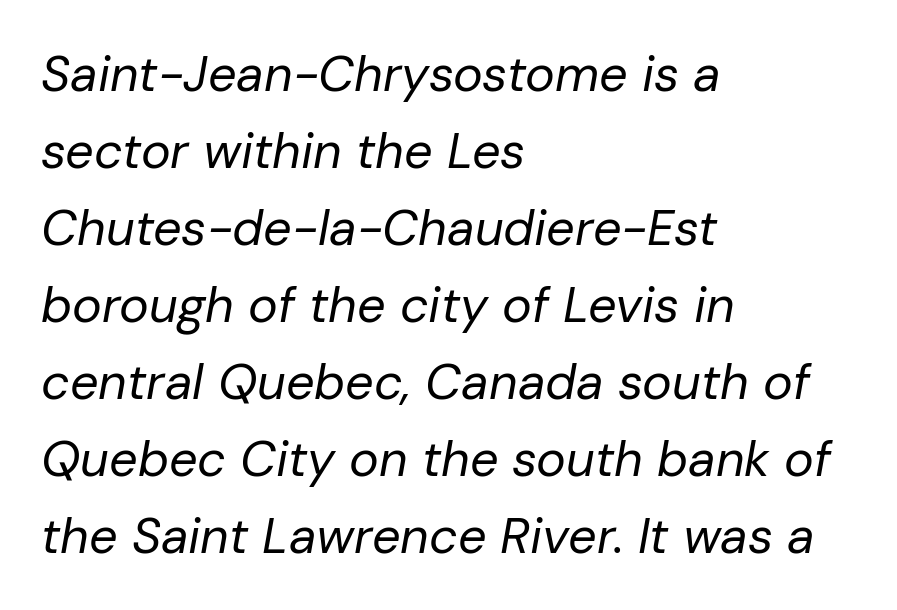
The passage shown is not underscored anywhere. Between one letter and the next there's only the usual sliver of space. The typesetting does not lean heavy: it is not bold. One-word summary of the alignment: left. The passage shown leans; its letterforms are oblique. The block of text has a typical density, with ordinary space between rows.
